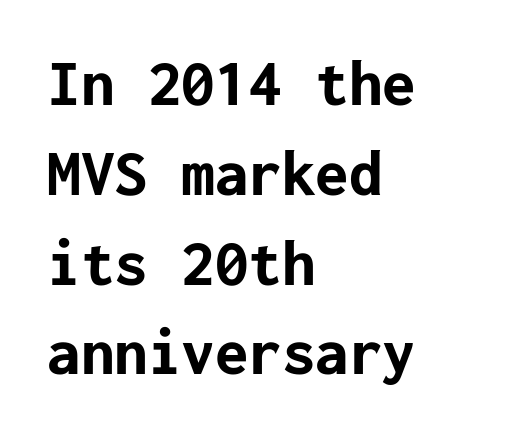
Anything drawn beneath the words? Only blank space. Notice how thick the strokes are: this is what a full bold looks like. Short note: letters normally spaced. Classification — sans serif. Quick note: interline space is typical. A roman cut, with each character standing at attention.
